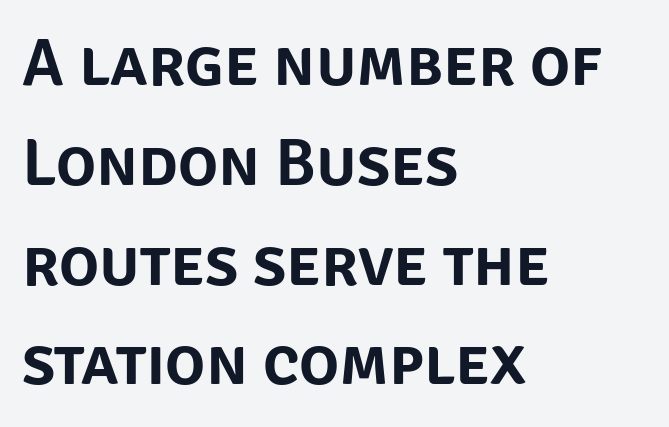
{"serif": "no", "italic": "no", "width": "normal", "stroke_contrast": "low", "x_height": "large", "monospaced": "no", "underline": "no", "align": "left", "line_spacing": "normal", "line_spacing_ratio": 1.49, "letter_spacing": "normal", "letter_spacing_em": 0.0, "glyph_px": 67}
